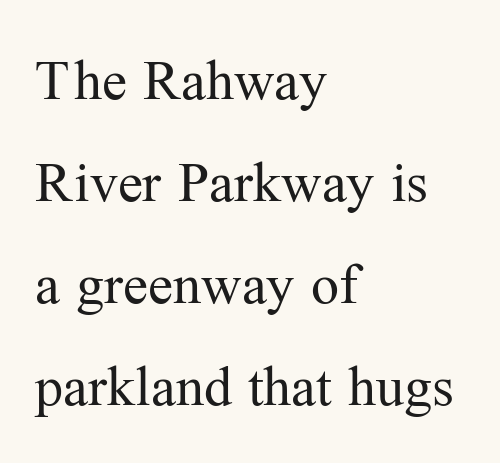
{"serif": "yes", "italic": "no", "bold": "no", "weight": "regular", "width": "normal", "stroke_contrast": "medium", "x_height": "medium", "monospaced": "no", "underline": "no", "align": "left", "line_spacing_ratio": 1.82, "letter_spacing": "normal", "letter_spacing_em": 0.0, "glyph_px": 56}
